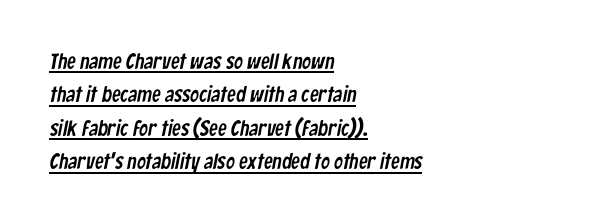
{"underline": "yes", "align": "left", "line_spacing": "normal", "line_spacing_ratio": 1.52, "letter_spacing": "normal", "letter_spacing_em": 0.0, "glyph_px": 22}
